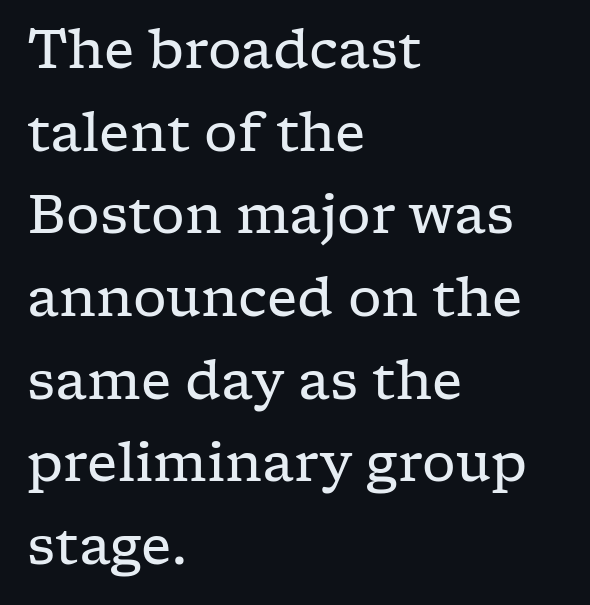
Q: Is the text bold? A: No.
Q: Is the text italic (slanted)? A: No, it is upright.
Q: Is the typeface a serif or a sans-serif typeface? A: Serif.
Q: Is the text underlined? A: No.
Q: How is the paragraph aligned? A: Left-aligned.
Q: Is the spacing between letters normal or unusually wide? A: Normal.
Q: Is the spacing between lines tight, normal or loose? A: Normal.
Q: Width (condensed, normal, or wide)? A: Wide.
Q: Stroke contrast? A: Low.
Q: x-height? A: Medium.
Q: Monospaced? A: No.
